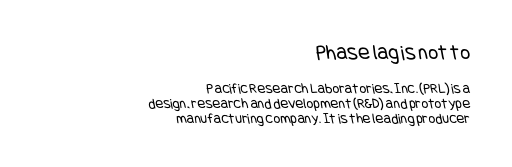
{"bold": "no", "underline": "no", "align": "right", "line_spacing": "tight", "line_spacing_ratio": 1.0, "letter_spacing": "normal", "letter_spacing_em": 0.0, "larger_block": "first", "size_ratio": 1.47, "glyph_px": 22}
